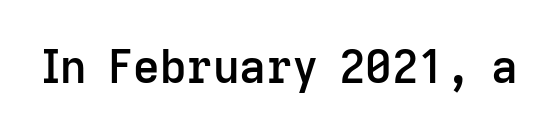
Are there feet on the stems? There aren't — it's a sans. The passage shown is not underscored anywhere. This sample uses an upright cut, with every glyph sitting square on the baseline. Proportional: the letters do not fall into vertical columns. A typesetter would call this zero additional tracking.
